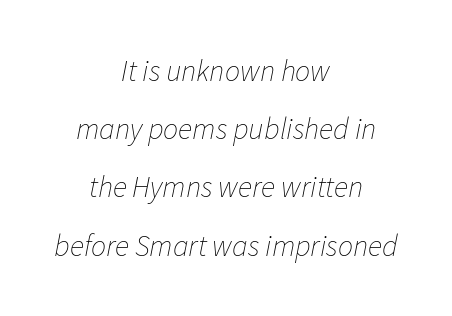
{"italic": "yes", "lean": "right", "slant_degrees": 11, "bold": "no", "weight": "thin", "width": "normal", "stroke_contrast": "low", "x_height": "medium", "monospaced": "no", "underline": "no", "align": "center", "line_spacing": "loose", "line_spacing_ratio": 1.94, "letter_spacing": "normal", "letter_spacing_em": 0.0, "glyph_px": 30}
